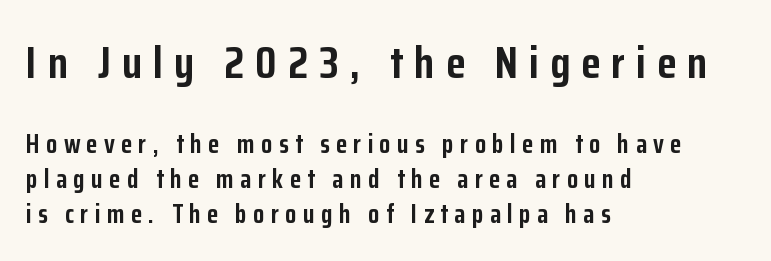
Q: Is the text bold? A: Yes.
Q: Is the text italic (slanted)? A: No, it is upright.
Q: Is the typeface a serif or a sans-serif typeface? A: Sans-serif.
Q: Is the text underlined? A: No.
Q: How is the paragraph aligned? A: Left-aligned.
Q: Is the spacing between letters normal or unusually wide? A: Unusually wide.
Q: Is the spacing between lines tight, normal or loose? A: Normal.
Q: Which block of text is set in a larger size, the first (top) or the second (bottom)? A: The first (top) one.
Q: Width (condensed, normal, or wide)? A: Condensed.
Q: Stroke contrast? A: Low.
Q: x-height? A: Medium.
Q: Monospaced? A: No.
